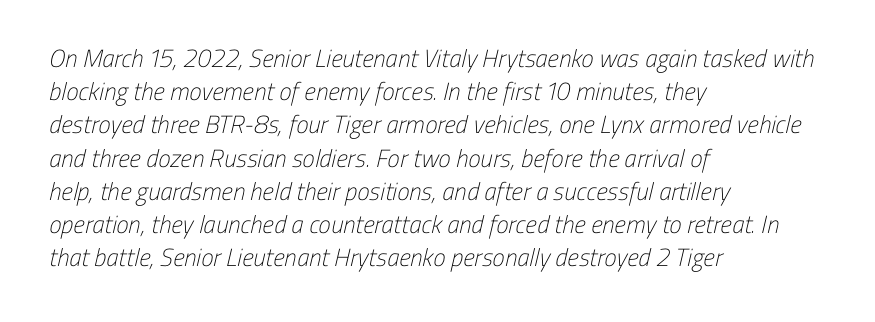
The image shows 25 px text type; set left-aligned, normal line spacing (1.33x), normal letter spacing, not underlined.
